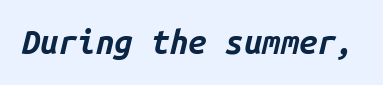
{"italic": "yes", "lean": "right", "slant_degrees": 14, "bold": "yes", "weight": "bold", "width": "normal", "stroke_contrast": "low", "x_height": "medium", "monospaced": "yes", "underline": "no", "letter_spacing": "normal", "letter_spacing_em": 0.0, "glyph_px": 33}
